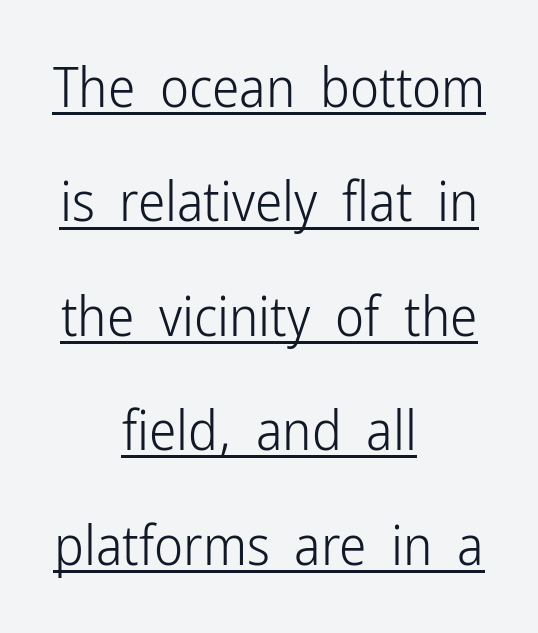
Q: Is the text bold? A: No.
Q: Is the text italic (slanted)? A: No, it is upright.
Q: Is the typeface a serif or a sans-serif typeface? A: Sans-serif.
Q: Is the text underlined? A: Yes.
Q: How is the paragraph aligned? A: Centered.
Q: Is the spacing between letters normal or unusually wide? A: Normal.
Q: Is the spacing between lines tight, normal or loose? A: Loose.
Q: Width (condensed, normal, or wide)? A: Condensed.
Q: Stroke contrast? A: Low.
Q: x-height? A: Medium.
Q: Monospaced? A: No.
